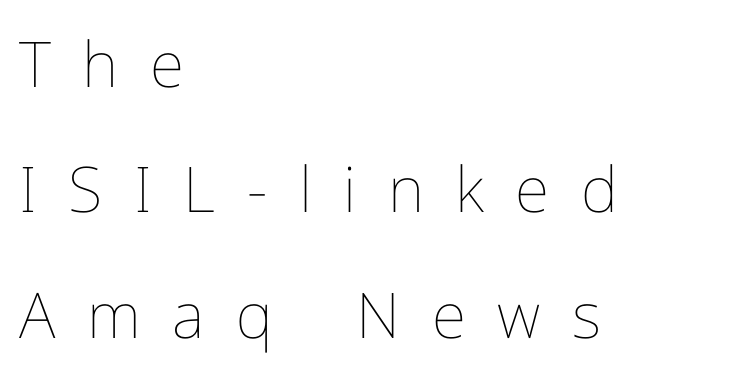
{"italic": "no", "bold": "no", "weight": "thin", "width": "normal", "stroke_contrast": "low", "x_height": "medium", "monospaced": "no", "underline": "no", "align": "left", "line_spacing": "loose", "line_spacing_ratio": 1.99, "letter_spacing": "wide", "letter_spacing_em": 0.5, "glyph_px": 63}
